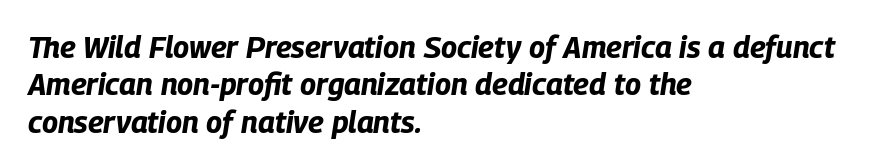
Q: Is the text bold? A: Yes.
Q: Is the text italic (slanted)? A: Yes, it leans right by about 9 degrees.
Q: Is the text underlined? A: No.
Q: How is the paragraph aligned? A: Left-aligned.
Q: Is the spacing between letters normal or unusually wide? A: Normal.
Q: Is the spacing between lines tight, normal or loose? A: Normal.
Q: Width (condensed, normal, or wide)? A: Condensed.
Q: Stroke contrast? A: Low.
Q: x-height? A: Large.
Q: Monospaced? A: No.
